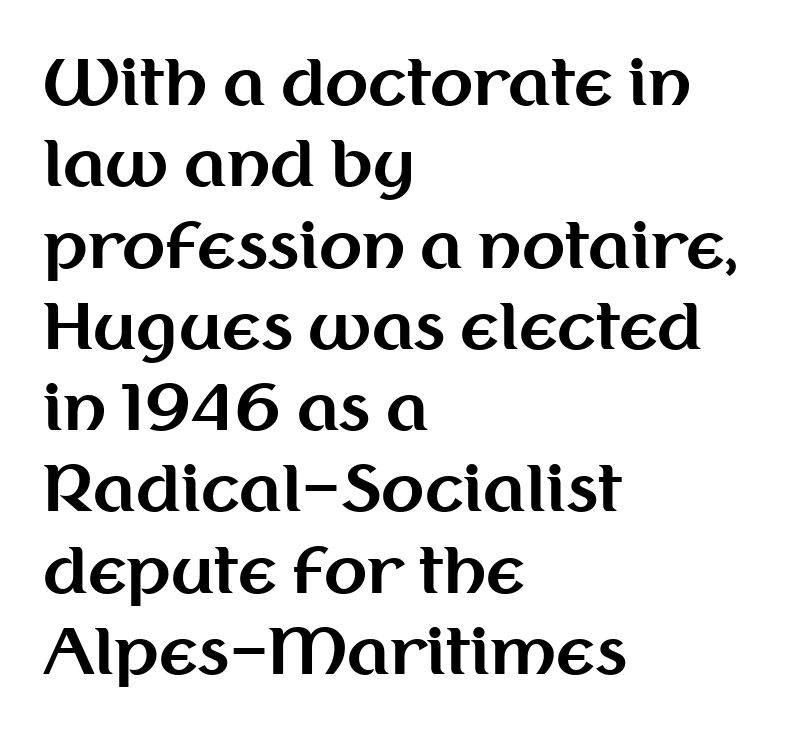
Q: Is the text bold? A: Yes.
Q: Is the text italic (slanted)? A: No, it is upright.
Q: Is the typeface a serif or a sans-serif typeface? A: Sans-serif.
Q: Is the text underlined? A: No.
Q: How is the paragraph aligned? A: Left-aligned.
Q: Is the spacing between letters normal or unusually wide? A: Normal.
Q: Is the spacing between lines tight, normal or loose? A: Normal.
Q: Width (condensed, normal, or wide)? A: Normal.
Q: Stroke contrast? A: Medium.
Q: x-height? A: Medium.
Q: Monospaced? A: No.
